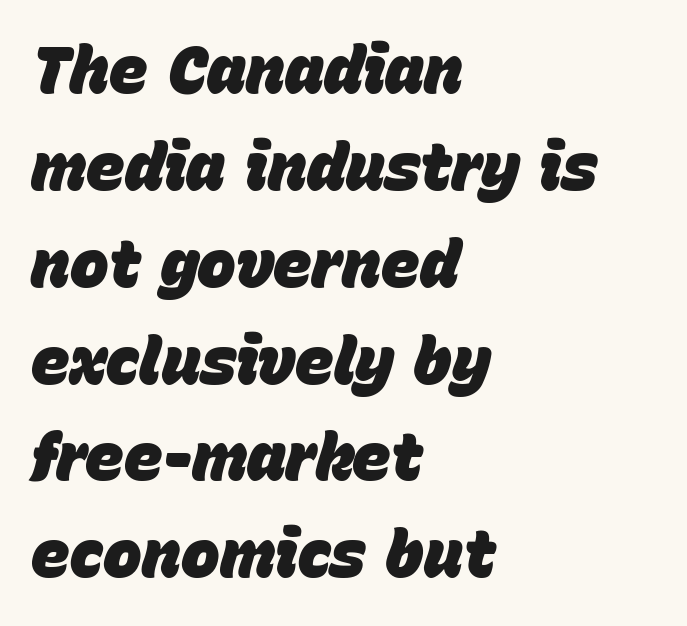
The image shows 65 px heavy type, italic (leaning right); set left-aligned, normal line spacing (1.49x), normal letter spacing, not underlined; low stroke contrast and a large x-height.
